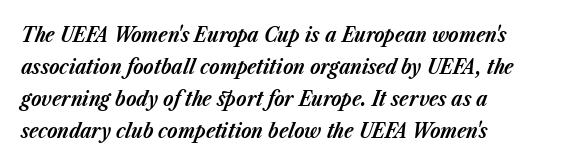
Tracking value appears to be zero — textbook default spacing. Every character sits at an angle, as italics do. The rendering uses a moderate line-height, typical for paragraphs. Leftover space on each line is placed entirely after the last word. The glyphs have the mass of a bold cut.
